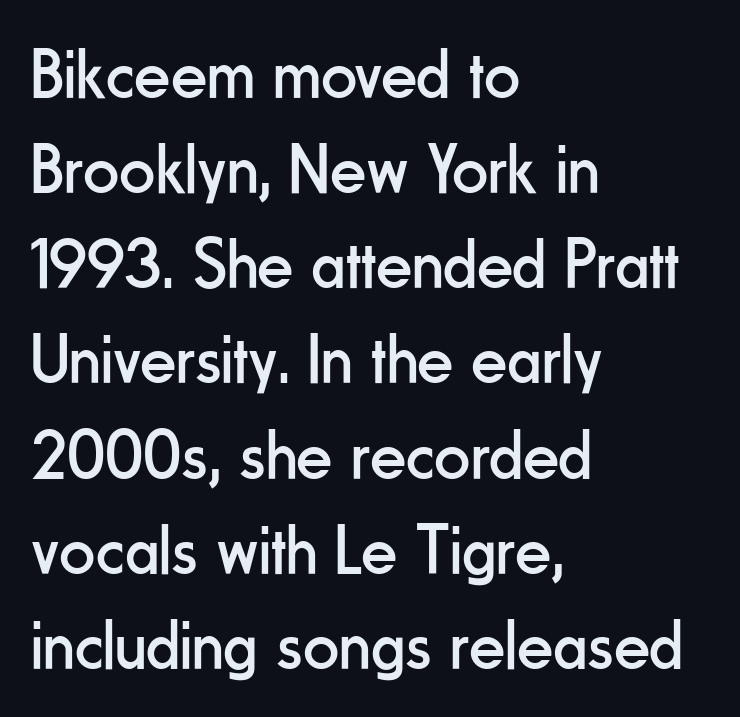
{"serif": "no", "italic": "no", "bold": "no", "weight": "regular", "width": "condensed", "stroke_contrast": "low", "x_height": "small", "monospaced": "no", "underline": "no", "align": "left", "line_spacing": "normal", "line_spacing_ratio": 1.34, "letter_spacing": "normal", "letter_spacing_em": 0.0, "glyph_px": 71}
